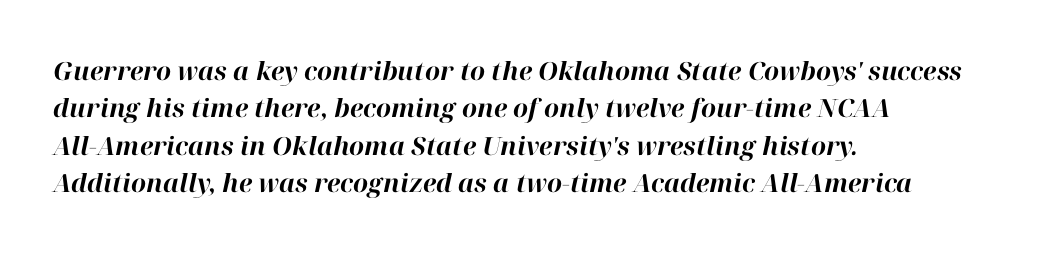
Horizontal alignment here is leftward, the default for most running prose. Clear beneath every line of the passage. The face used here has a pronounced slope to its letters. Characters follow at the spacing the type designer built in. The designer left line spacing at the default.
